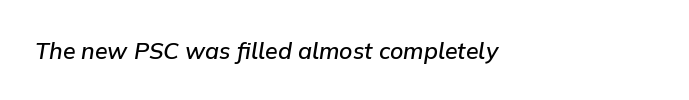
{"italic": "yes", "lean": "right", "slant_degrees": 9, "bold": "semi", "underline": "no", "align": "left", "letter_spacing": "normal", "letter_spacing_em": 0.0, "glyph_px": 23}
